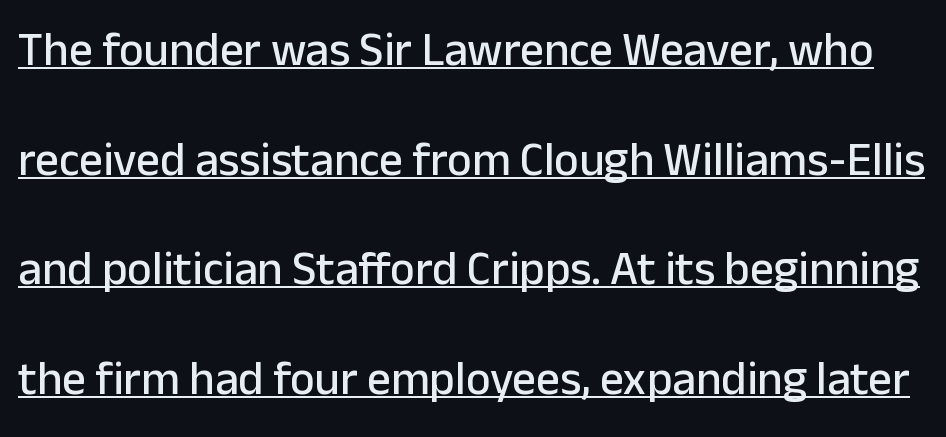
This rendering features underlined lettering. Is this a fixed-width face? No — the glyphs have proportional, varying widths. Summary of vertical rhythm: relaxed, with wide interline spacing. No italicization has been applied; the sample stays upright. The rendering keeps characters at their native spacing.
